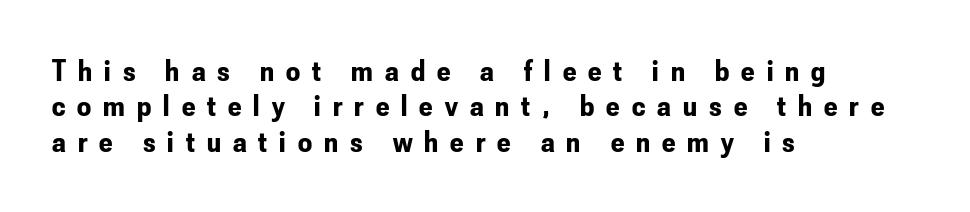
Regarding serifs, this sample does without them. The font's upright variant was chosen for this text. Descenders are the only things crossing below the line. The rendering uses a bold face; every stroke is thick and dark. Proportional: the letters do not fall into vertical columns. The lines are quadded left.
